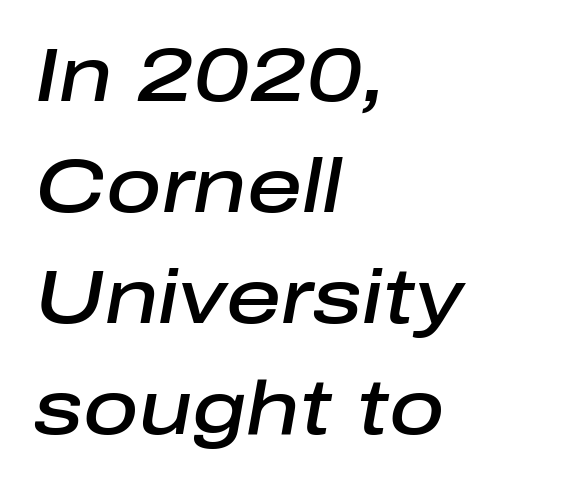
The letters are semibold — heavier than regular but short of a full bold. The typesetter chose a ragged-right arrangement here. In terms of leading, this rendering sits right in the middle. The rendering uses natural spacing where letterforms have individual widths. Honestly, the letter spacing is just normal — you wouldn't notice it.
